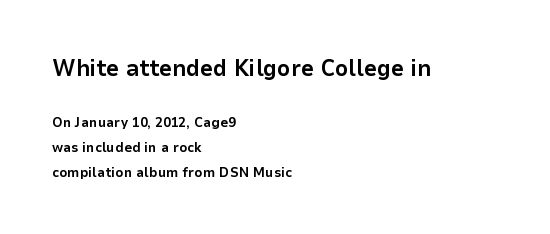
Scale decreases going downward across the two blocks. The characters look thick and weighty, a clear bold. Default kerning and tracking; the words read as compact shapes. All the whitespace from short lines collects on the right. Clear beneath every line of the passage. The font's upright variant was chosen for this text.
